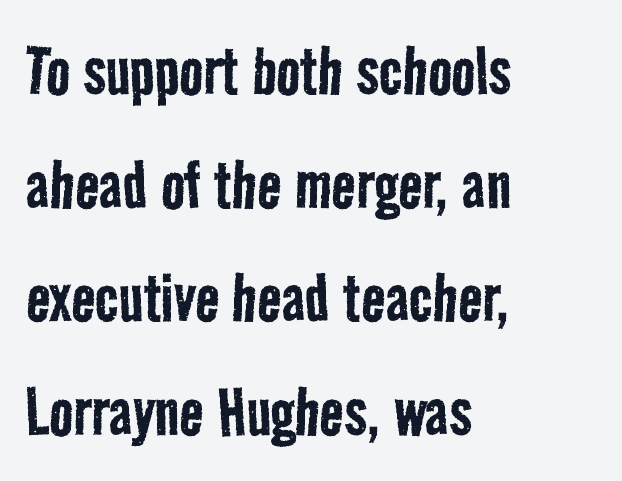
Is this a fixed-width face? No — the glyphs have proportional, varying widths. The zone under the glyphs is completely vacant. The leading is moderate, giving the passage an even texture. This is sans-serif lettering, the kind often seen on screens and signage.
